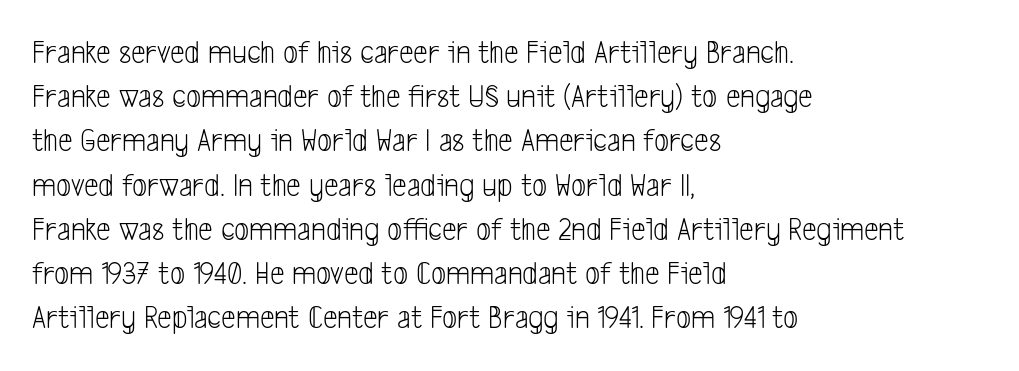
Q: Is the text bold? A: No.
Q: Is the typeface a serif or a sans-serif typeface? A: Sans-serif.
Q: Is the text underlined? A: No.
Q: How is the paragraph aligned? A: Left-aligned.
Q: Is the spacing between letters normal or unusually wide? A: Normal.
Q: Is the spacing between lines tight, normal or loose? A: Normal.
Q: Width (condensed, normal, or wide)? A: Condensed.
Q: Stroke contrast? A: Low.
Q: x-height? A: Medium.
Q: Monospaced? A: No.
